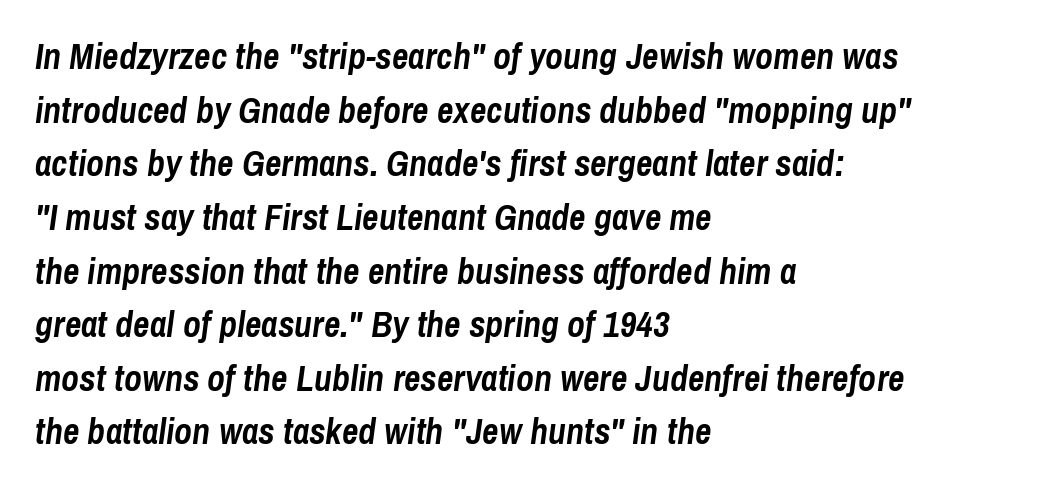
Q: Is the text bold? A: Yes.
Q: Is the text italic (slanted)? A: Yes, it leans right by about 8 degrees.
Q: Is the text underlined? A: No.
Q: How is the paragraph aligned? A: Left-aligned.
Q: Is the spacing between letters normal or unusually wide? A: Normal.
Q: Is the spacing between lines tight, normal or loose? A: Normal.
Q: Width (condensed, normal, or wide)? A: Condensed.
Q: Stroke contrast? A: Low.
Q: x-height? A: Medium.
Q: Monospaced? A: No.
